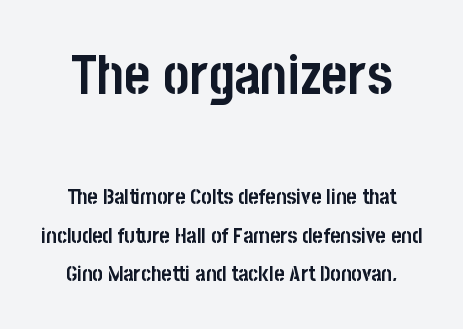
The image shows 56 px semibold, condensed sans-serif type, upright; set line spacing 1.74x, normal letter spacing, not underlined; the first (top) block is 2.55x larger; low stroke contrast and a large x-height.
